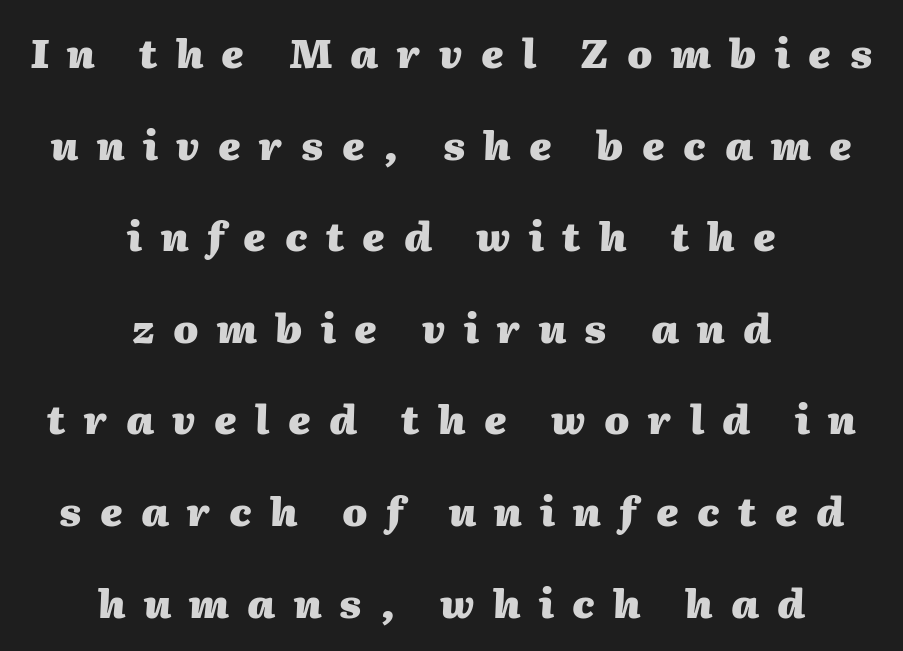
Widely set lines give the paragraph a tall, airy silhouette. What stands out about the letter spacing? Its width — letters are far apart. Style check: oblique. Centered paragraph, ragged on both sides. You could not count columns in this text — the font is proportionally spaced.
